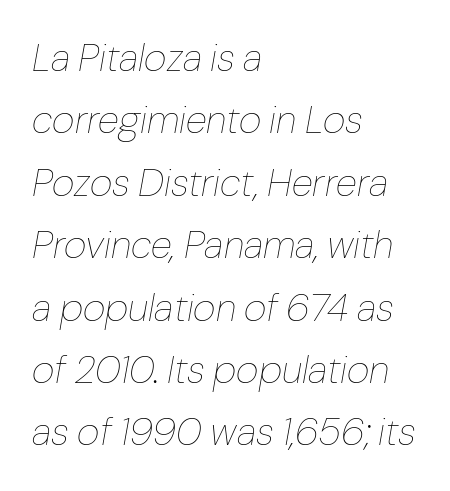
{"italic": "yes", "lean": "right", "slant_degrees": 10, "bold": "no", "weight": "thin", "width": "normal", "stroke_contrast": "low", "x_height": "medium", "monospaced": "no", "underline": "no", "align": "left", "line_spacing": "normal", "line_spacing_ratio": 1.6, "letter_spacing": "normal", "letter_spacing_em": 0.0, "glyph_px": 39}
